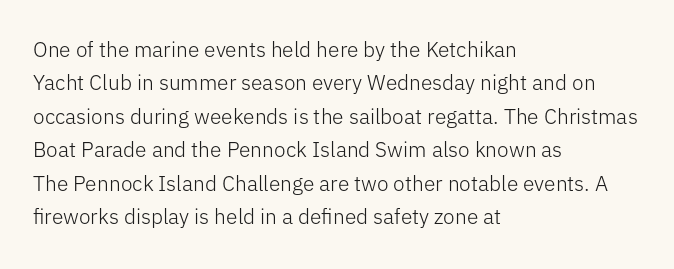
{"italic": "no", "bold": "no", "underline": "no", "align": "left", "line_spacing": "normal", "line_spacing_ratio": 1.59, "letter_spacing": "normal", "letter_spacing_em": 0.0, "glyph_px": 21}
